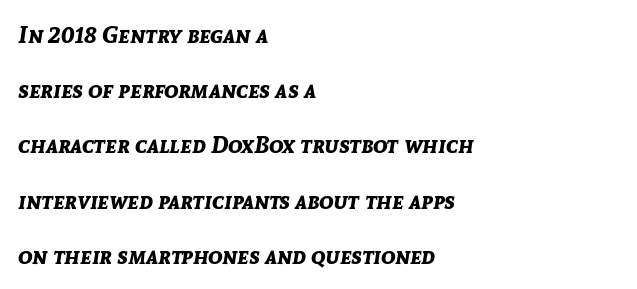
{"italic": "yes", "lean": "right", "slant_degrees": 8, "bold": "yes", "underline": "no", "align": "left", "line_spacing": "loose", "line_spacing_ratio": 2.3, "letter_spacing": "normal", "letter_spacing_em": 0.0, "glyph_px": 24}
